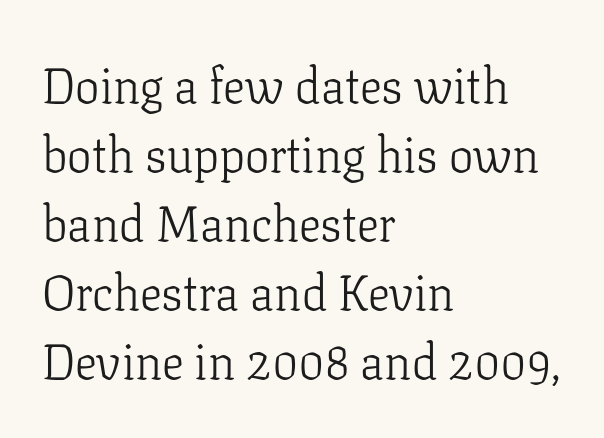
The rag falls on the right side of this text block. A typesetter would call this proportional, since set widths differ per character. The gap between lines stays unmarked. The strokes are not fattened; the text isn't bold. When letters stand straight like this, we call the style roman or upright. Classification — serif.
